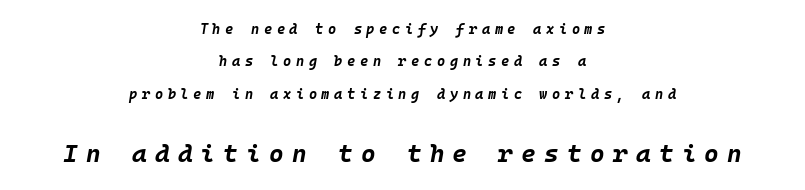
Q: Is the text bold? A: Yes.
Q: Is the text italic (slanted)? A: Yes, it leans right by about 10 degrees.
Q: Is the text underlined? A: No.
Q: How is the paragraph aligned? A: Centered.
Q: Is the spacing between letters normal or unusually wide? A: Unusually wide.
Q: Is the spacing between lines tight, normal or loose? A: Loose.
Q: Which block of text is set in a larger size, the first (top) or the second (bottom)? A: The second (bottom) one.
